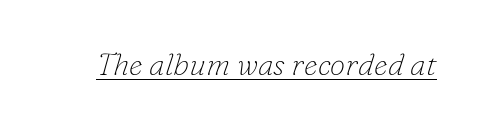
{"serif": "yes", "italic": "yes", "lean": "right", "slant_degrees": 16, "bold": "no", "weight": "thin", "width": "normal", "stroke_contrast": "low", "x_height": "small", "monospaced": "no", "underline": "yes", "letter_spacing": "normal", "letter_spacing_em": 0.0, "glyph_px": 31}
